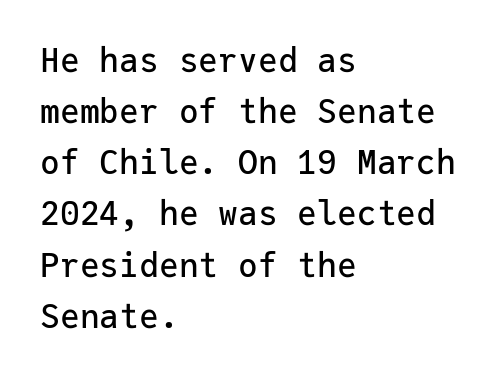
Q: Is the text italic (slanted)? A: No, it is upright.
Q: Is the typeface a serif or a sans-serif typeface? A: Sans-serif.
Q: Is the text underlined? A: No.
Q: How is the paragraph aligned? A: Left-aligned.
Q: Is the spacing between letters normal or unusually wide? A: Normal.
Q: Is the spacing between lines tight, normal or loose? A: Normal.
Q: Width (condensed, normal, or wide)? A: Normal.
Q: Stroke contrast? A: Low.
Q: x-height? A: Medium.
Q: Monospaced? A: Yes.
